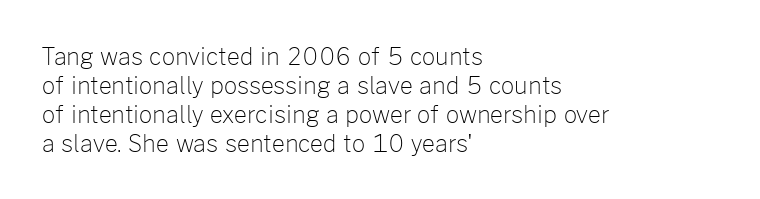
Q: Is the text bold? A: No.
Q: Is the text italic (slanted)? A: No, it is upright.
Q: Is the text underlined? A: No.
Q: How is the paragraph aligned? A: Left-aligned.
Q: Is the spacing between letters normal or unusually wide? A: Normal.
Q: Is the spacing between lines tight, normal or loose? A: Normal.
